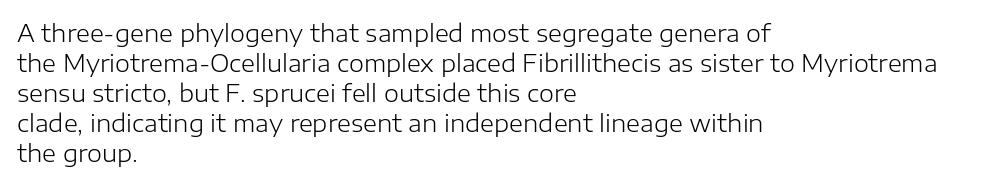
Q: Is the text bold? A: No.
Q: Is the text italic (slanted)? A: No, it is upright.
Q: Is the text underlined? A: No.
Q: How is the paragraph aligned? A: Left-aligned.
Q: Is the spacing between letters normal or unusually wide? A: Normal.
Q: Is the spacing between lines tight, normal or loose? A: Normal.
